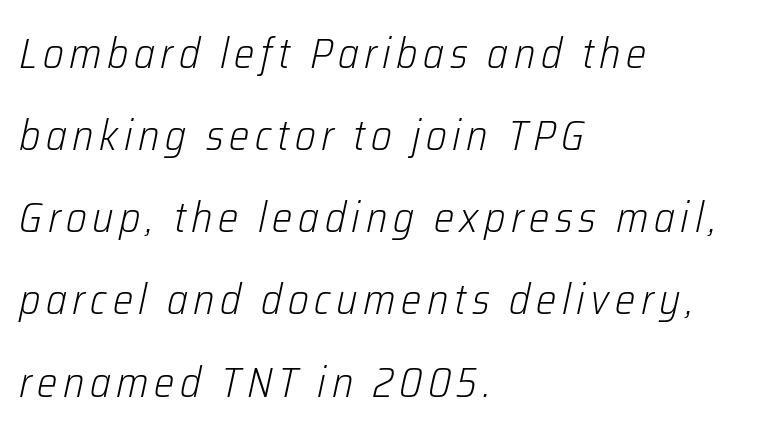
Q: Is the text bold? A: No.
Q: Is the text italic (slanted)? A: Yes, it leans right by about 12 degrees.
Q: Is the text underlined? A: No.
Q: How is the paragraph aligned? A: Left-aligned.
Q: Is the spacing between lines tight, normal or loose? A: Loose.
Q: Width (condensed, normal, or wide)? A: Condensed.
Q: Stroke contrast? A: Low.
Q: x-height? A: Medium.
Q: Monospaced? A: No.
